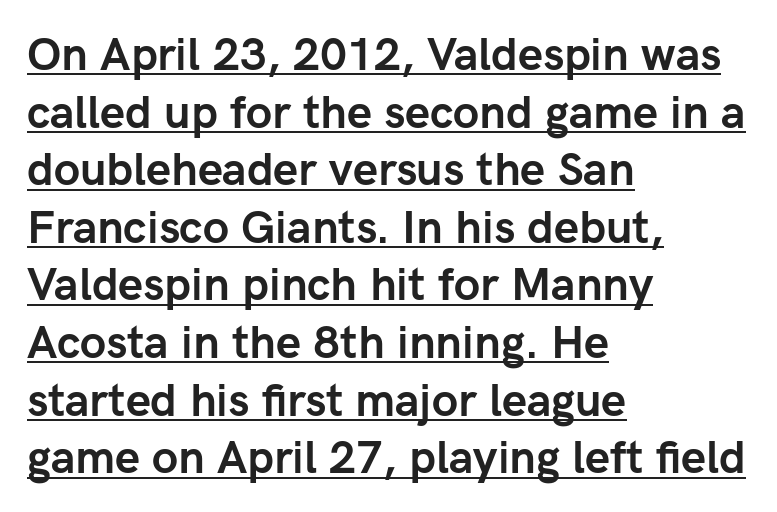
Q: Is the text bold? A: Yes.
Q: Is the text italic (slanted)? A: No, it is upright.
Q: Is the typeface a serif or a sans-serif typeface? A: Sans-serif.
Q: Is the text underlined? A: Yes.
Q: How is the paragraph aligned? A: Left-aligned.
Q: Is the spacing between letters normal or unusually wide? A: Normal.
Q: Is the spacing between lines tight, normal or loose? A: Normal.
Q: Width (condensed, normal, or wide)? A: Normal.
Q: Stroke contrast? A: Low.
Q: x-height? A: Medium.
Q: Monospaced? A: No.
